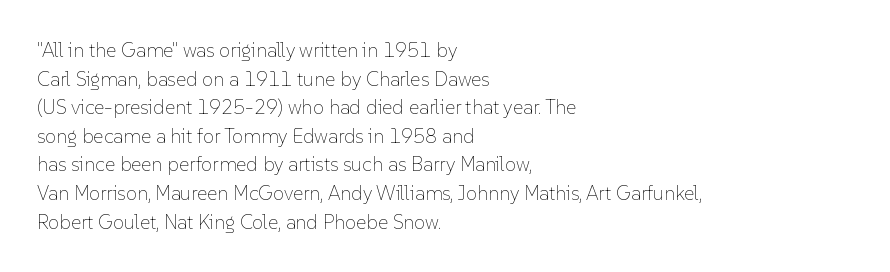
Q: Is the text bold? A: No.
Q: Is the text italic (slanted)? A: No, it is upright.
Q: Is the text underlined? A: No.
Q: How is the paragraph aligned? A: Left-aligned.
Q: Is the spacing between letters normal or unusually wide? A: Normal.
Q: Is the spacing between lines tight, normal or loose? A: Normal.
